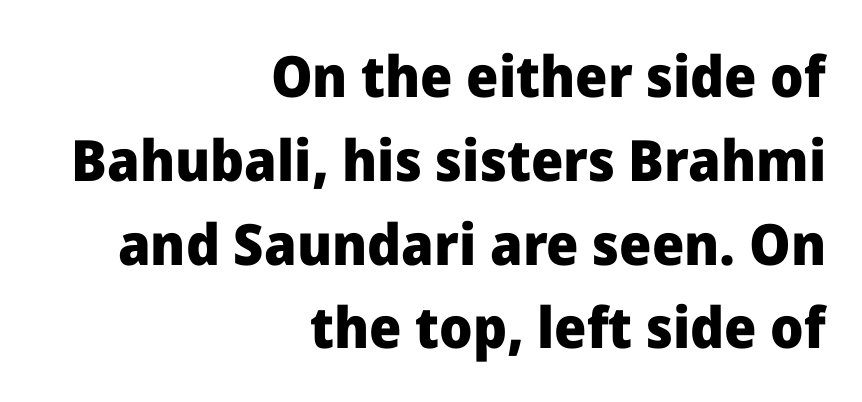
The foot of each line stays bare and open. Honestly, the row spacing looks completely unremarkable. The lettering stays uniformly vertical, giving the passage a roman look. Alignment: flush right. To sum up the face: it is a sans, with no serifs.
